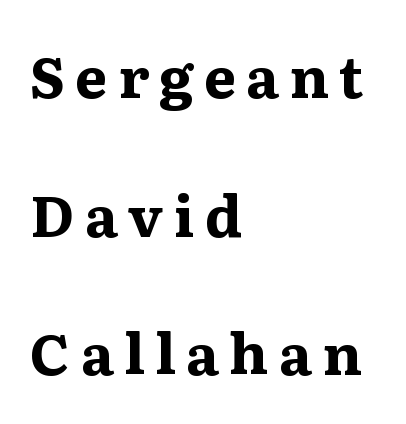
The image shows 57 px bold, wide serif type, upright; set left-aligned, loose line spacing (2.43x), not underlined; medium stroke contrast and a medium x-height.
